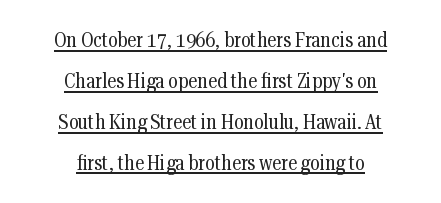
The image shows 21 px text type, upright; set centered, loose line spacing (1.95x), normal letter spacing, underlined.
